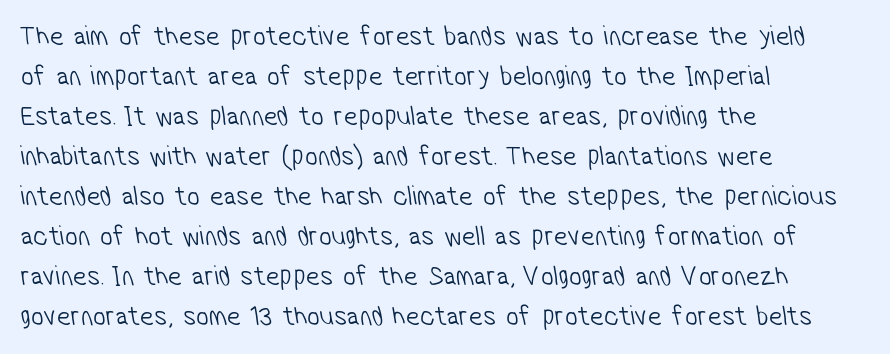
Q: Is the text bold? A: No.
Q: Is the typeface a serif or a sans-serif typeface? A: Sans-serif.
Q: Is the text underlined? A: No.
Q: How is the paragraph aligned? A: Left-aligned.
Q: Is the spacing between letters normal or unusually wide? A: Normal.
Q: Is the spacing between lines tight, normal or loose? A: Normal.
Q: Width (condensed, normal, or wide)? A: Condensed.
Q: Stroke contrast? A: Low.
Q: x-height? A: Medium.
Q: Monospaced? A: No.
